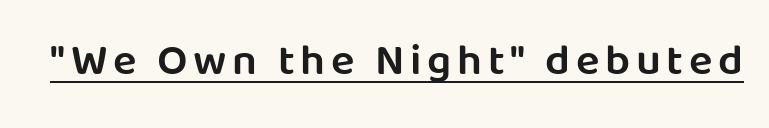
{"serif": "no", "italic": "no", "bold": "semi", "weight": "semibold", "width": "normal", "stroke_contrast": "low", "x_height": "large", "monospaced": "no", "underline": "yes", "glyph_px": 44}
